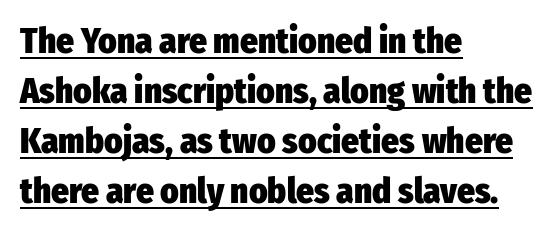
Posture: upright roman. These lines are set flush left with a ragged right edge. Check the space under the baseline: a stroke is drawn there. The passage shown is typed in a proportional face where columns would drift. What's the leading like? Ordinary, nothing unusual. Short note: letters normally spaced.
